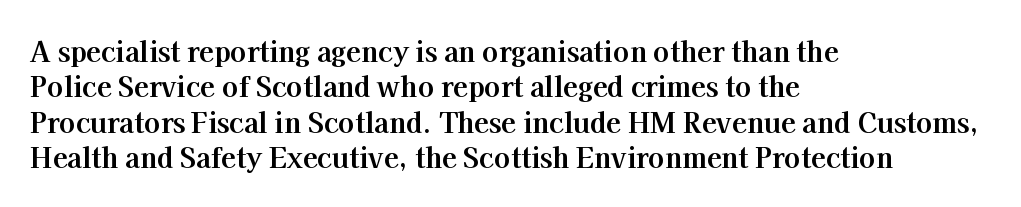
A clean baseline with only descenders dipping below it. These lines stack with their left ends in a neat column. Regular leading. Pretty heavy lettering here — definitely bold. Does extra space separate the letters? No, they use regular spacing.
